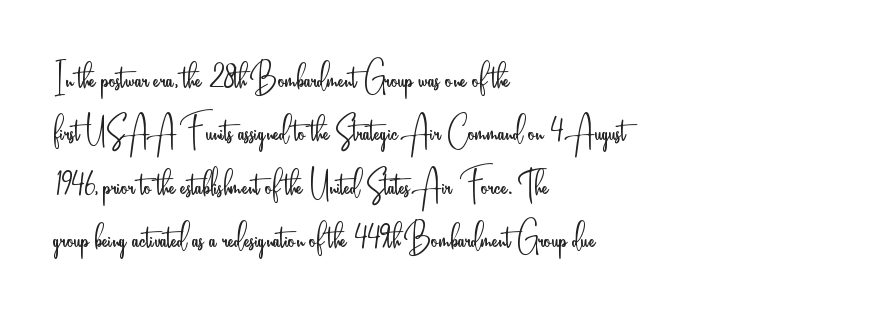
The characters are drawn with everyday or finer stroke widths. Layout note: lines flush left. Check where the strokes stop: nothing finishes them off — pure sans. Descenders hang freely into open space. Honestly, the letter spacing is just normal — you wouldn't notice it.
